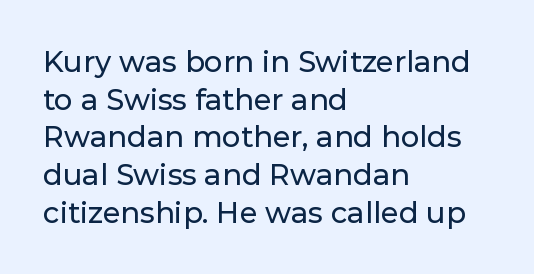
Q: Is the text italic (slanted)? A: No, it is upright.
Q: Is the typeface a serif or a sans-serif typeface? A: Sans-serif.
Q: Is the text underlined? A: No.
Q: How is the paragraph aligned? A: Left-aligned.
Q: Is the spacing between letters normal or unusually wide? A: Normal.
Q: Is the spacing between lines tight, normal or loose? A: Normal.
Q: Width (condensed, normal, or wide)? A: Normal.
Q: Stroke contrast? A: Low.
Q: x-height? A: Medium.
Q: Monospaced? A: No.
